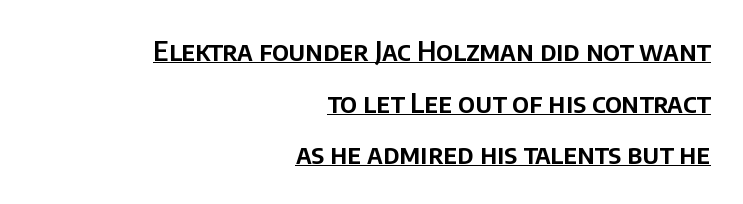
Q: Is the text italic (slanted)? A: No, it is upright.
Q: Is the text underlined? A: Yes.
Q: How is the paragraph aligned? A: Right-aligned.
Q: Is the spacing between letters normal or unusually wide? A: Normal.
Q: Is the spacing between lines tight, normal or loose? A: Loose.
